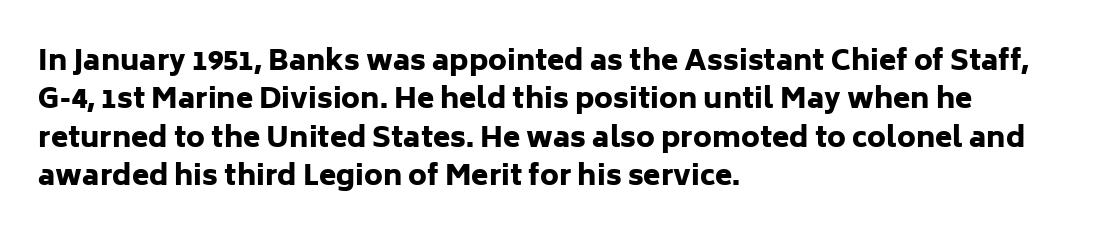
The image shows 28 px heavy sans-serif type, upright; set left-aligned, normal line spacing (1.37x), normal letter spacing, not underlined; low stroke contrast and a medium x-height.
